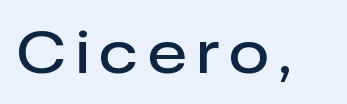
The image shows 58 px semibold sans-serif type, upright; set not underlined; low stroke contrast and a medium x-height.
